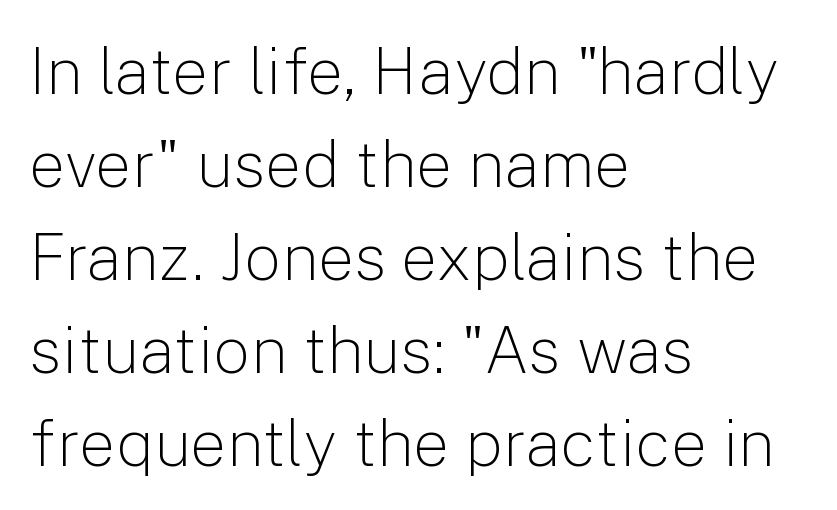
The lettering stays uniformly vertical, giving the passage a roman look. To sum up the face: it is a sans, with no serifs. The letters sit at their default tracking, neither squeezed nor spread. On a weight scale, this lands at 450 or below.
